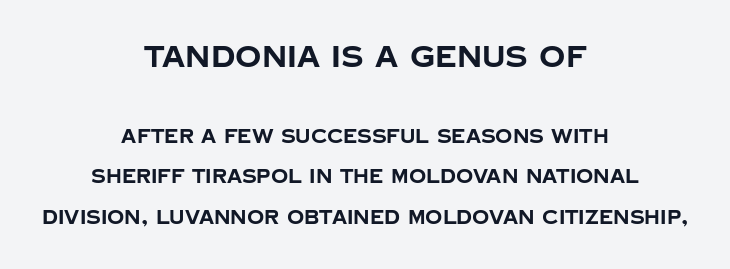
Q: Is the text bold? A: Yes.
Q: Is the text italic (slanted)? A: No, it is upright.
Q: Is the typeface a serif or a sans-serif typeface? A: Sans-serif.
Q: Is the text underlined? A: No.
Q: How is the paragraph aligned? A: Centered.
Q: Is the spacing between letters normal or unusually wide? A: Normal.
Q: Is the spacing between lines tight, normal or loose? A: Loose.
Q: Which block of text is set in a larger size, the first (top) or the second (bottom)? A: The first (top) one.
Q: Width (condensed, normal, or wide)? A: Normal.
Q: Stroke contrast? A: Low.
Q: x-height? A: Large.
Q: Monospaced? A: No.
